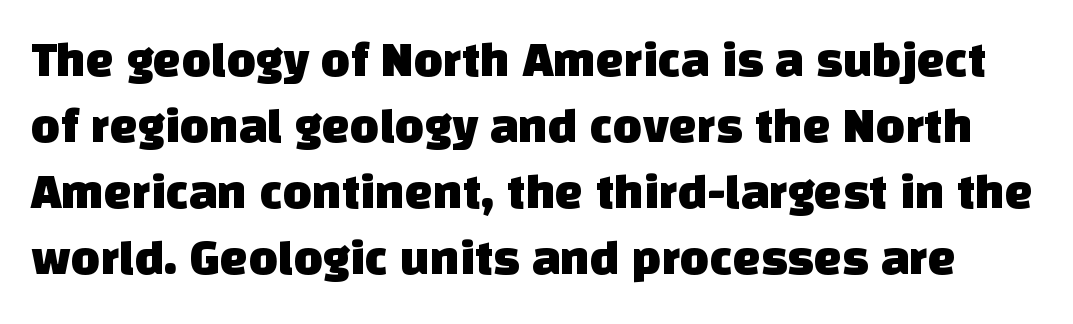
Note the varied advance widths — an 'i' is clearly narrower than an 'm'. Words appear dense and cohesive because spacing is normal. The space directly below the letters is spotless. The line-height multiplier appears to be the usual default.
